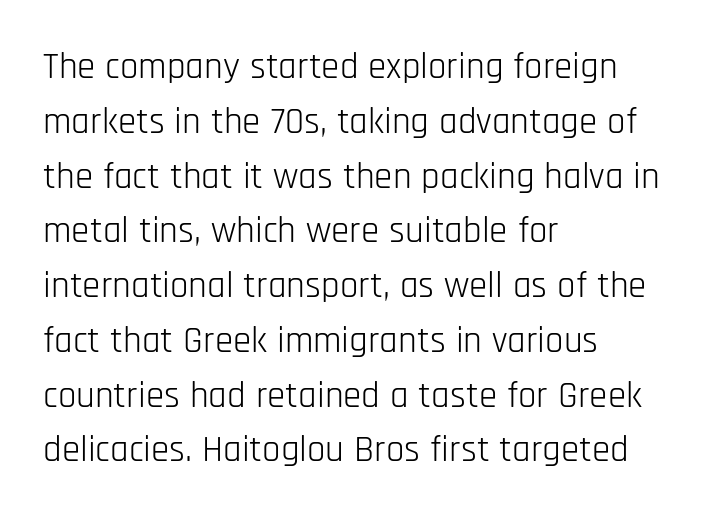
The image shows 37 px light, condensed sans-serif type, upright; set left-aligned, normal line spacing (1.48x), normal letter spacing, not underlined; low stroke contrast and a large x-height.
